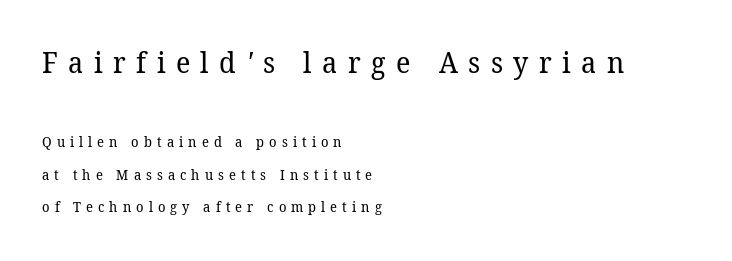
Airy leading. Two sizes are in play, and the larger belongs to the first block. Weight class: somewhere from thin through regular. Teacher's note: observe the even left margin — that is flush-left alignment.
